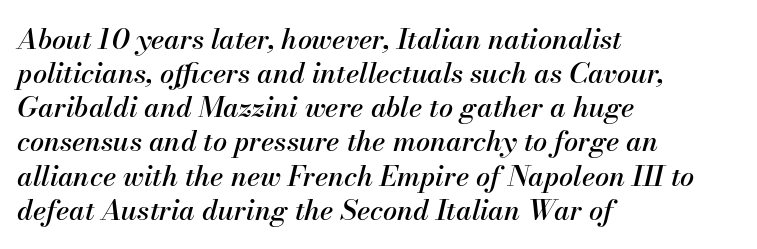
The image shows 28 px text type, italic (leaning right); set left-aligned, line spacing 1.22x, normal letter spacing, not underlined; medium stroke contrast and a small x-height.
